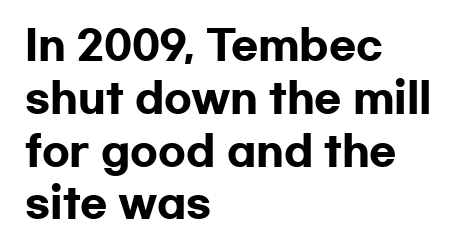
Q: Is the text bold? A: Yes.
Q: Is the text italic (slanted)? A: No, it is upright.
Q: Is the typeface a serif or a sans-serif typeface? A: Sans-serif.
Q: Is the text underlined? A: No.
Q: How is the paragraph aligned? A: Left-aligned.
Q: Is the spacing between letters normal or unusually wide? A: Normal.
Q: Is the spacing between lines tight, normal or loose? A: Normal.
Q: Width (condensed, normal, or wide)? A: Wide.
Q: Stroke contrast? A: Low.
Q: x-height? A: Medium.
Q: Monospaced? A: No.
